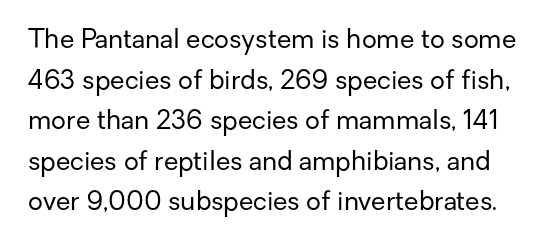
Ink coverage per letter is moderate at most. Decoration check: the copy has no underline. The rendering uses a moderate line-height, typical for paragraphs. Look at the tracking — it's just the regular setting, nothing added. The letters stand straight up with perfectly vertical stems.
